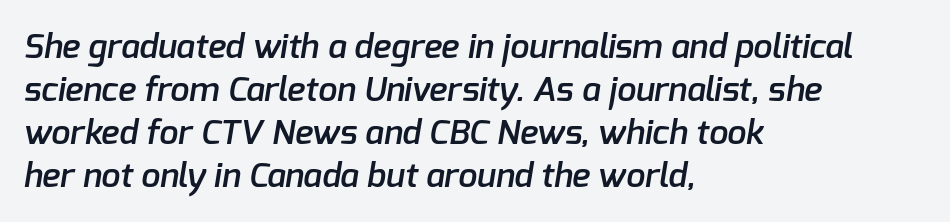
Q: Is the text bold? A: Semi-bold.
Q: Is the typeface a serif or a sans-serif typeface? A: Sans-serif.
Q: Is the text underlined? A: No.
Q: How is the paragraph aligned? A: Left-aligned.
Q: Is the spacing between letters normal or unusually wide? A: Normal.
Q: Is the spacing between lines tight, normal or loose? A: Normal.
Q: Width (condensed, normal, or wide)? A: Normal.
Q: Stroke contrast? A: Low.
Q: x-height? A: Medium.
Q: Monospaced? A: No.
